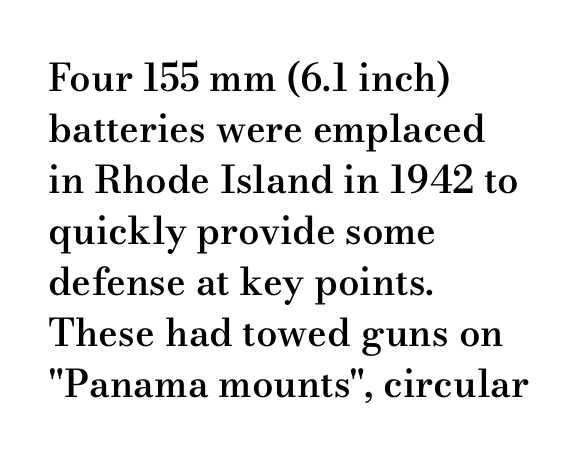
The image shows 38 px semibold, wide serif type, upright; set left-aligned, normal line spacing (1.34x), normal letter spacing, not underlined; medium stroke contrast and a small x-height.
